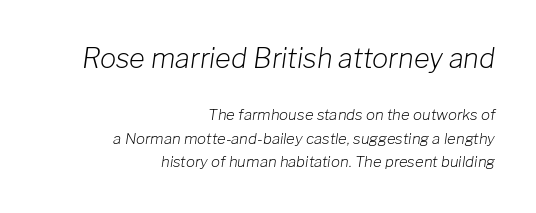
Q: Is the text bold? A: No.
Q: Is the text italic (slanted)? A: Yes, it leans right by about 8 degrees.
Q: Is the text underlined? A: No.
Q: How is the paragraph aligned? A: Right-aligned.
Q: Is the spacing between letters normal or unusually wide? A: Normal.
Q: Is the spacing between lines tight, normal or loose? A: Normal.
Q: Which block of text is set in a larger size, the first (top) or the second (bottom)? A: The first (top) one.
